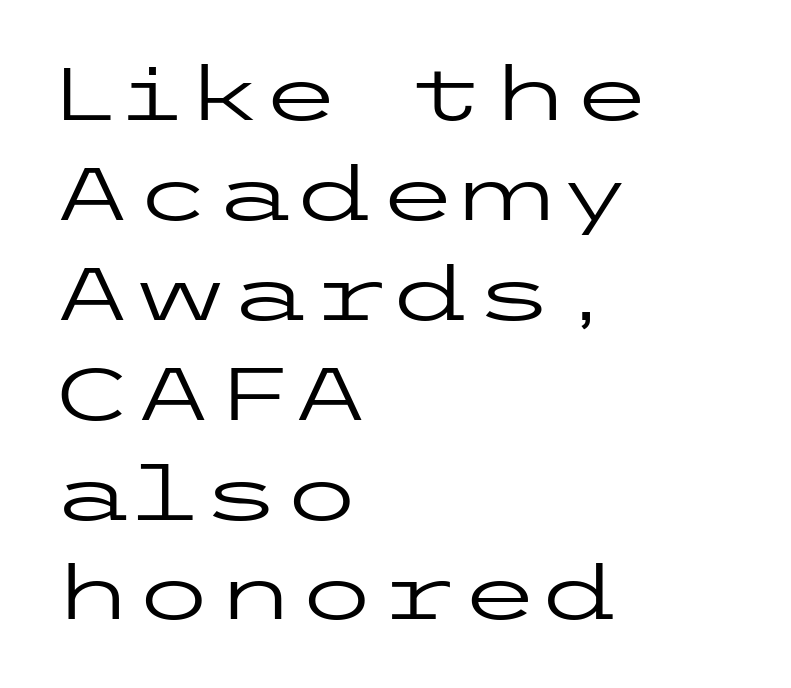
{"serif": "no", "italic": "no", "bold": "no", "weight": "regular", "width": "wide", "stroke_contrast": "low", "x_height": "medium", "underline": "no", "align": "left", "line_spacing": "normal", "line_spacing_ratio": 1.35, "letter_spacing": "normal", "letter_spacing_em": 0.0, "glyph_px": 74}
